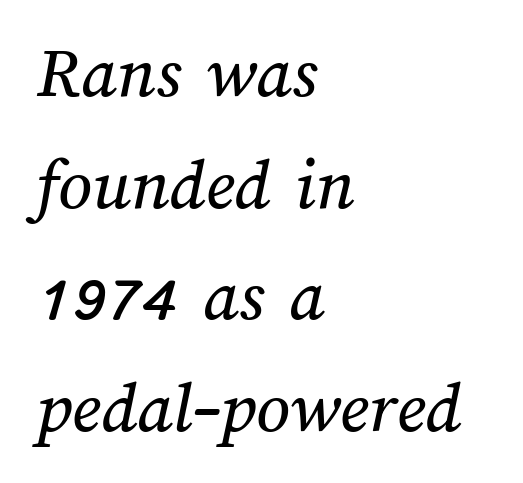
The image shows 74 px text type; set left-aligned, normal line spacing (1.51x), normal letter spacing, not underlined; medium stroke contrast and a medium x-height.
